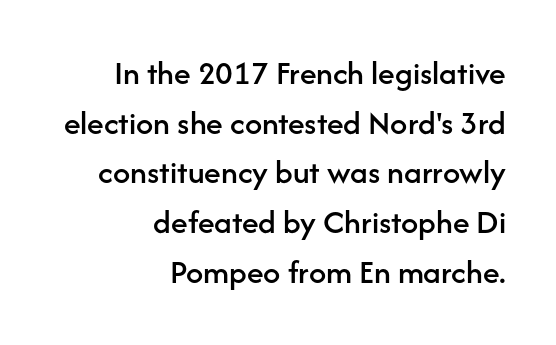
{"serif": "no", "italic": "no", "width": "normal", "stroke_contrast": "low", "x_height": "medium", "monospaced": "no", "underline": "no", "align": "right", "line_spacing": "normal", "line_spacing_ratio": 1.46, "letter_spacing": "normal", "letter_spacing_em": 0.0, "glyph_px": 34}
